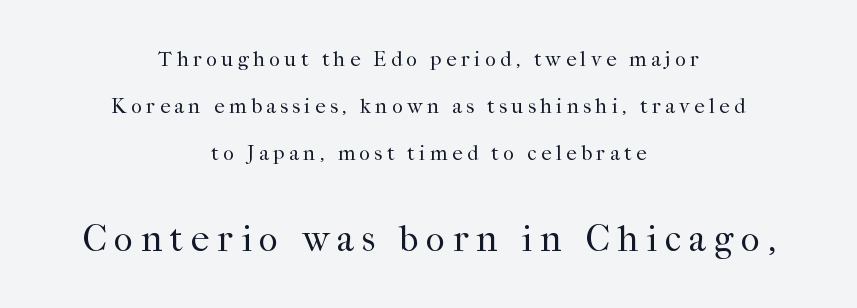
The passage shown is typed in a proportional face where columns would drift. A typesetter would mark this as roman, not italic. The rendering positions every line midway between the sides. Short note: letters widely spaced. Caption: upper text group reduced, lower text group enlarged.
